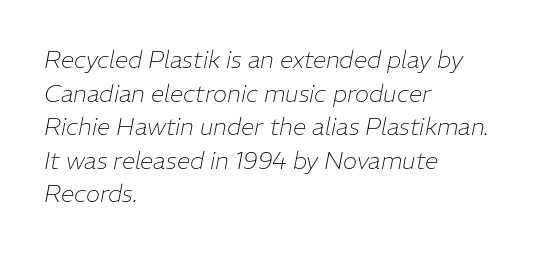
The image shows 24 px text type, italic (leaning right); set left-aligned, normal line spacing (1.4x), normal letter spacing, not underlined.
